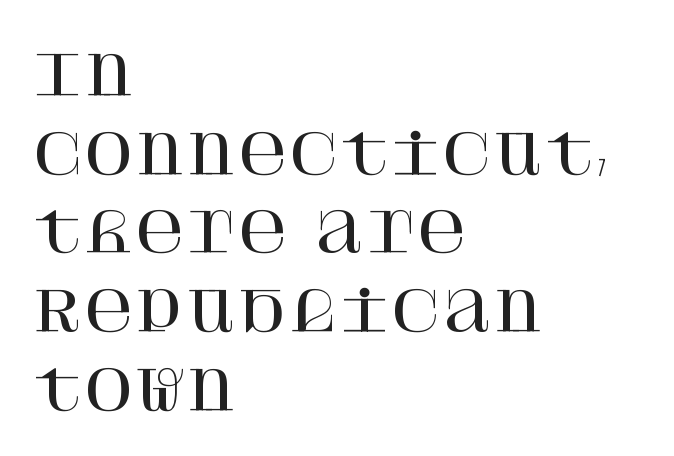
The image shows 55 px serif type, upright; set left-aligned, normal line spacing (1.43x), normal letter spacing, not underlined; high stroke contrast and a large x-height.
